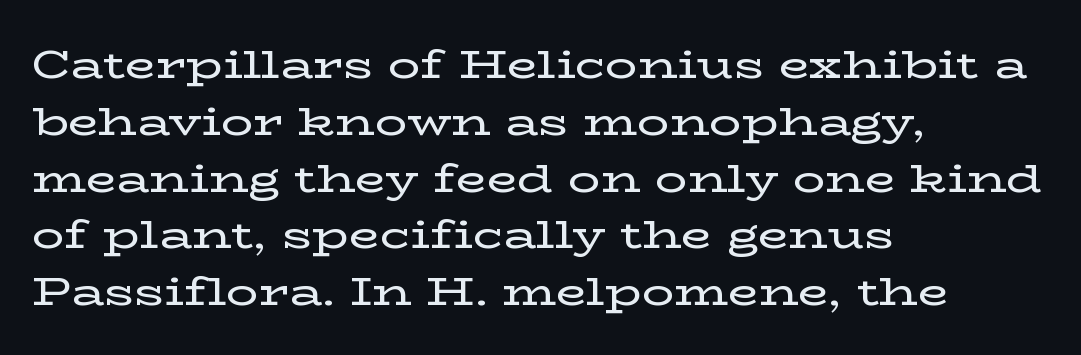
Q: Is the text italic (slanted)? A: No, it is upright.
Q: Is the typeface a serif or a sans-serif typeface? A: Serif.
Q: Is the text underlined? A: No.
Q: How is the paragraph aligned? A: Left-aligned.
Q: Is the spacing between letters normal or unusually wide? A: Normal.
Q: Is the spacing between lines tight, normal or loose? A: Normal.
Q: Width (condensed, normal, or wide)? A: Wide.
Q: Stroke contrast? A: Low.
Q: x-height? A: Medium.
Q: Monospaced? A: No.
